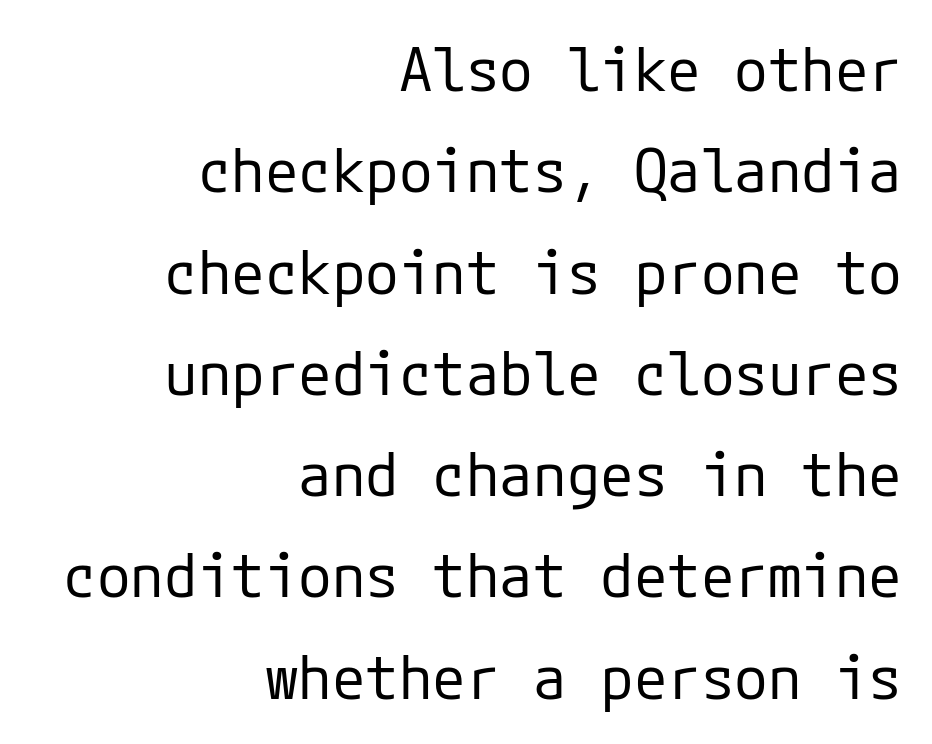
The image shows 61 px regular-weight sans-serif type, upright; set right-aligned, normal line spacing (1.66x), normal letter spacing, not underlined; low stroke contrast and a medium x-height.
